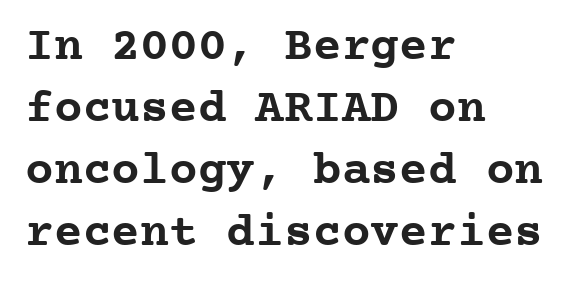
The image shows 48 px semibold serif type, upright, monospaced; set left-aligned, normal line spacing (1.29x), normal letter spacing, not underlined; low stroke contrast and a medium x-height.
